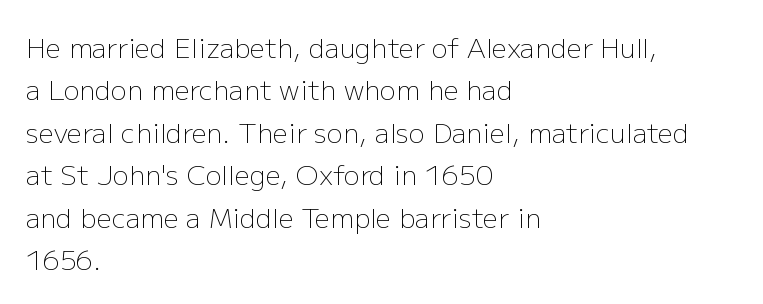
{"italic": "no", "bold": "no", "underline": "no", "align": "left", "line_spacing": "normal", "line_spacing_ratio": 1.57, "letter_spacing": "normal", "letter_spacing_em": 0.0, "glyph_px": 27}
